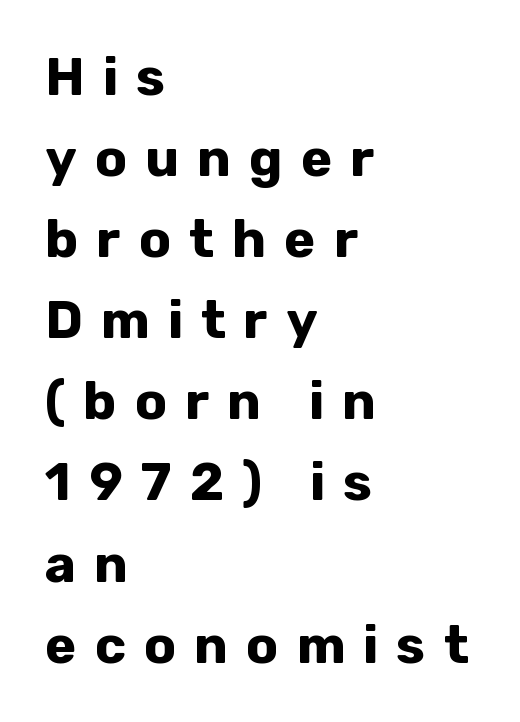
Q: Is the text bold? A: Yes.
Q: Is the text italic (slanted)? A: No, it is upright.
Q: Is the typeface a serif or a sans-serif typeface? A: Sans-serif.
Q: Is the text underlined? A: No.
Q: How is the paragraph aligned? A: Left-aligned.
Q: Is the spacing between letters normal or unusually wide? A: Unusually wide.
Q: Is the spacing between lines tight, normal or loose? A: Normal.
Q: Width (condensed, normal, or wide)? A: Normal.
Q: Stroke contrast? A: Low.
Q: x-height? A: Medium.
Q: Monospaced? A: No.
